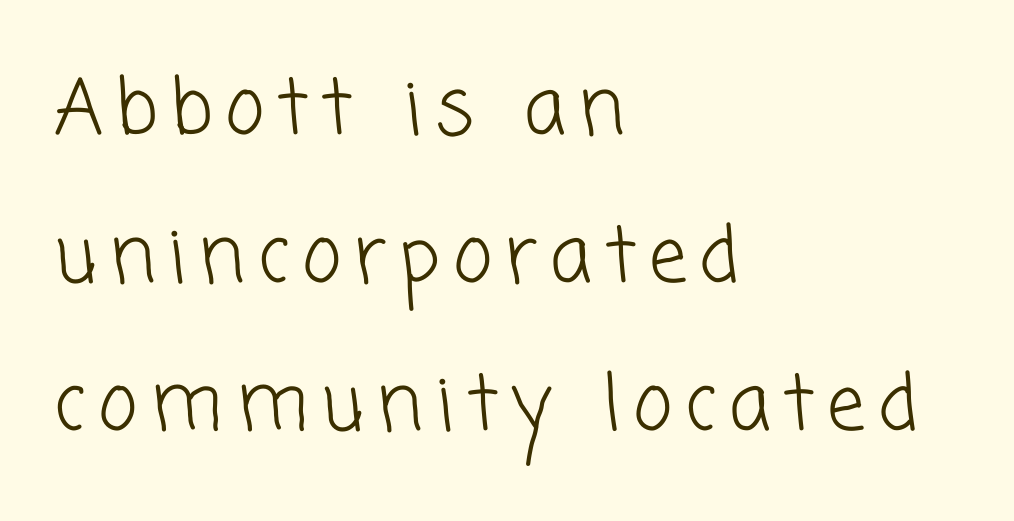
Q: Is the text bold? A: No.
Q: Is the typeface a serif or a sans-serif typeface? A: Sans-serif.
Q: Is the text underlined? A: No.
Q: How is the paragraph aligned? A: Left-aligned.
Q: Is the spacing between lines tight, normal or loose? A: Loose.
Q: Width (condensed, normal, or wide)? A: Normal.
Q: Stroke contrast? A: Low.
Q: x-height? A: Medium.
Q: Monospaced? A: No.
